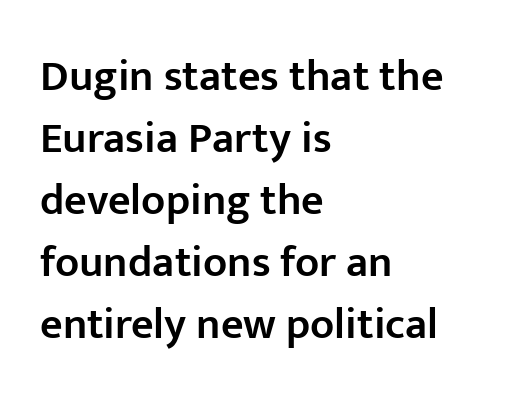
Q: Is the text bold? A: Semi-bold.
Q: Is the text italic (slanted)? A: No, it is upright.
Q: Is the typeface a serif or a sans-serif typeface? A: Sans-serif.
Q: Is the text underlined? A: No.
Q: How is the paragraph aligned? A: Left-aligned.
Q: Is the spacing between letters normal or unusually wide? A: Normal.
Q: Is the spacing between lines tight, normal or loose? A: Normal.
Q: Width (condensed, normal, or wide)? A: Normal.
Q: Stroke contrast? A: Low.
Q: x-height? A: Medium.
Q: Monospaced? A: No.
